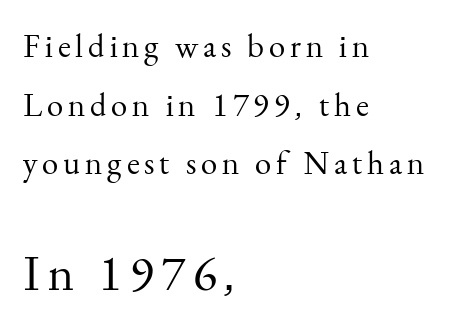
Q: Is the text bold? A: No.
Q: Is the text italic (slanted)? A: No, it is upright.
Q: Is the typeface a serif or a sans-serif typeface? A: Serif.
Q: Is the text underlined? A: No.
Q: How is the paragraph aligned? A: Left-aligned.
Q: Which block of text is set in a larger size, the first (top) or the second (bottom)? A: The second (bottom) one.
Q: Width (condensed, normal, or wide)? A: Normal.
Q: Stroke contrast? A: Medium.
Q: x-height? A: Small.
Q: Monospaced? A: No.
